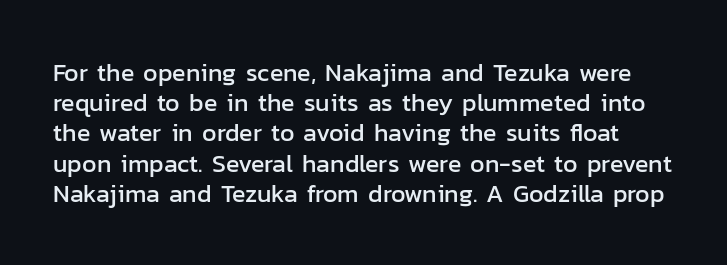
{"italic": "no", "underline": "no", "line_spacing_ratio": 1.21, "letter_spacing": "normal", "letter_spacing_em": 0.0, "glyph_px": 25}
